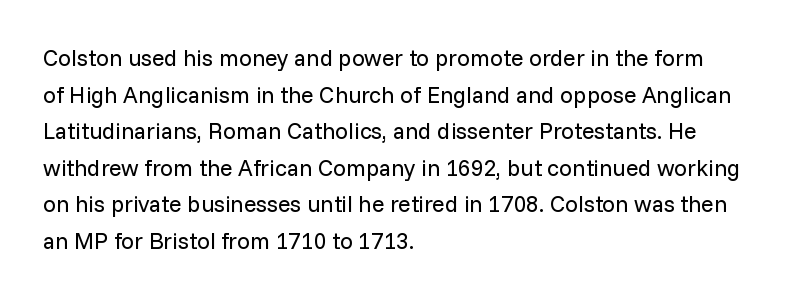
{"italic": "no", "bold": "no", "underline": "no", "align": "left", "line_spacing": "normal", "line_spacing_ratio": 1.59, "letter_spacing": "normal", "letter_spacing_em": 0.0, "glyph_px": 23}
